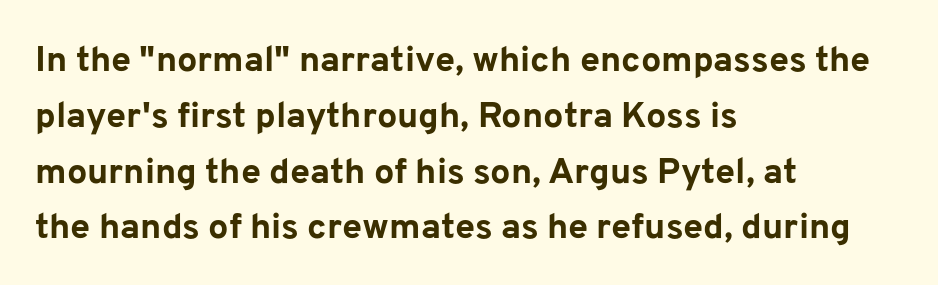
Decoration check: the copy has no underline. Ascenders rise straight up at ninety degrees. The text was rendered using a sans face with plain stroke endings. Each line starts at the same left margin while the right side varies.
